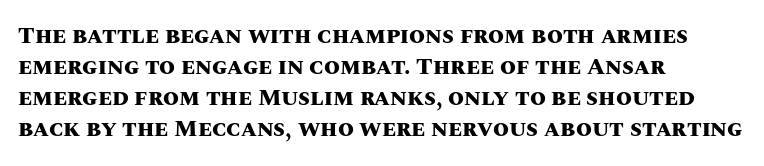
Q: Is the text bold? A: Yes.
Q: Is the text italic (slanted)? A: No, it is upright.
Q: Is the text underlined? A: No.
Q: How is the paragraph aligned? A: Left-aligned.
Q: Is the spacing between letters normal or unusually wide? A: Normal.
Q: Is the spacing between lines tight, normal or loose? A: Normal.
